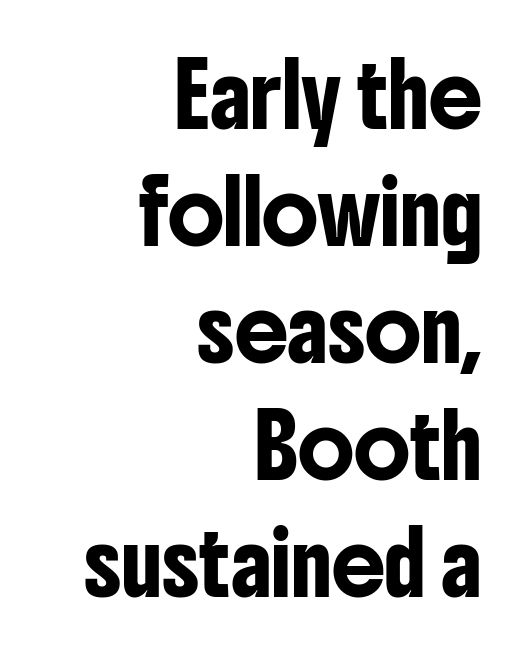
{"serif": "no", "italic": "no", "width": "condensed", "stroke_contrast": "low", "x_height": "medium", "monospaced": "no", "underline": "no", "align": "right", "line_spacing": "loose", "line_spacing_ratio": 1.95, "letter_spacing": "normal", "letter_spacing_em": 0.0, "glyph_px": 60}
